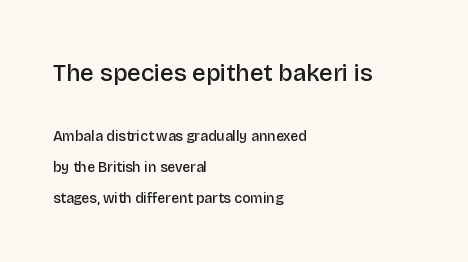
Q: Is the text bold? A: Semi-bold.
Q: Is the text italic (slanted)? A: No, it is upright.
Q: Is the text underlined? A: No.
Q: How is the paragraph aligned? A: Left-aligned.
Q: Is the spacing between letters normal or unusually wide? A: Normal.
Q: Is the spacing between lines tight, normal or loose? A: Loose.
Q: Which block of text is set in a larger size, the first (top) or the second (bottom)? A: The first (top) one.
